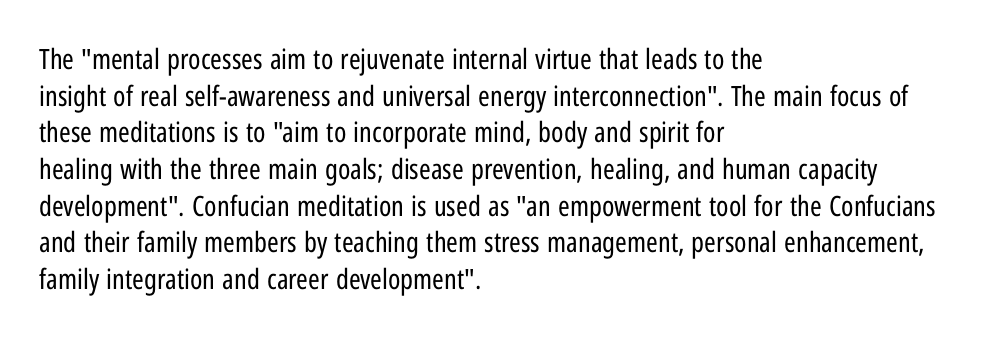
Q: Is the text bold? A: No.
Q: Is the text italic (slanted)? A: No, it is upright.
Q: Is the typeface a serif or a sans-serif typeface? A: Sans-serif.
Q: Is the text underlined? A: No.
Q: How is the paragraph aligned? A: Left-aligned.
Q: Is the spacing between letters normal or unusually wide? A: Normal.
Q: Is the spacing between lines tight, normal or loose? A: Normal.
Q: Width (condensed, normal, or wide)? A: Condensed.
Q: Stroke contrast? A: Low.
Q: x-height? A: Medium.
Q: Monospaced? A: No.
